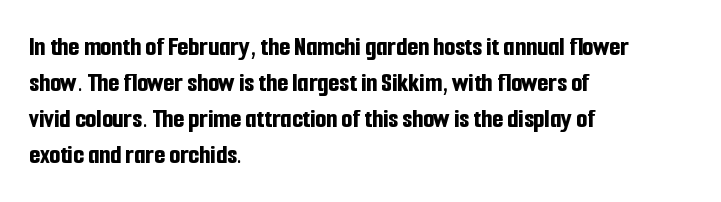
The block of text has a typical density, with ordinary space between rows. Each row of text sits above clean, open space. The horizontal fit of the characters is conventional and even. Students, this is bold: see how much ink each stroke carries.
